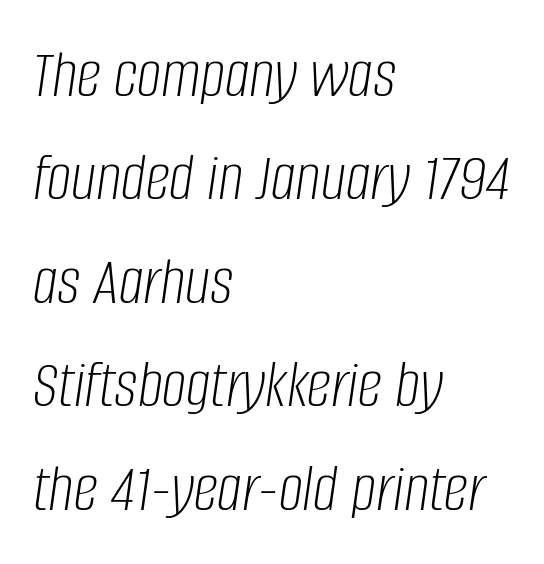
The image shows 69 px light, condensed type, italic (leaning right); set left-aligned, normal line spacing (1.5x), normal letter spacing, not underlined; low stroke contrast and a large x-height.
